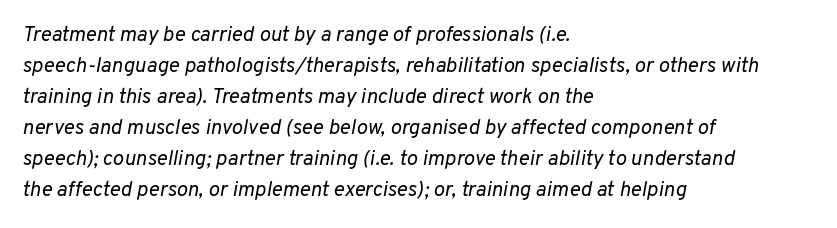
Does the copy run flush right? No — it runs flush left. Observe the lean: these are italic letterforms. Summary of weight: not heavy and not bold. Compared with typical paragraphs, the rows here are spaced about the same. Characters follow at the spacing the type designer built in.
